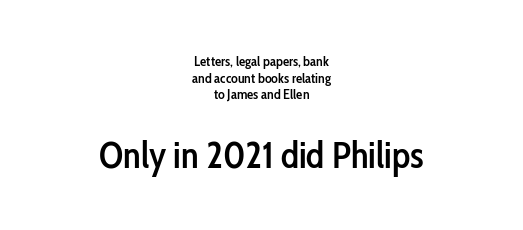
Q: Is the text bold? A: Semi-bold.
Q: Is the text italic (slanted)? A: No, it is upright.
Q: Is the typeface a serif or a sans-serif typeface? A: Sans-serif.
Q: Is the text underlined? A: No.
Q: How is the paragraph aligned? A: Centered.
Q: Is the spacing between letters normal or unusually wide? A: Normal.
Q: Which block of text is set in a larger size, the first (top) or the second (bottom)? A: The second (bottom) one.
Q: Width (condensed, normal, or wide)? A: Condensed.
Q: Stroke contrast? A: Low.
Q: x-height? A: Medium.
Q: Monospaced? A: No.
